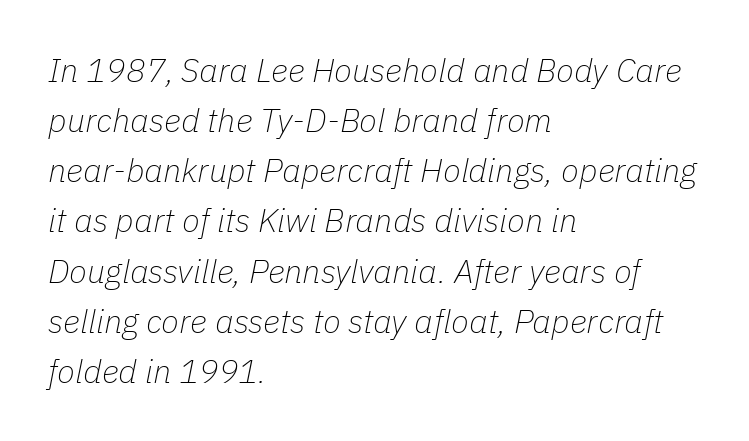
The image shows 33 px thin type, italic (leaning right); set left-aligned, normal line spacing (1.52x), normal letter spacing, not underlined; low stroke contrast and a medium x-height.
